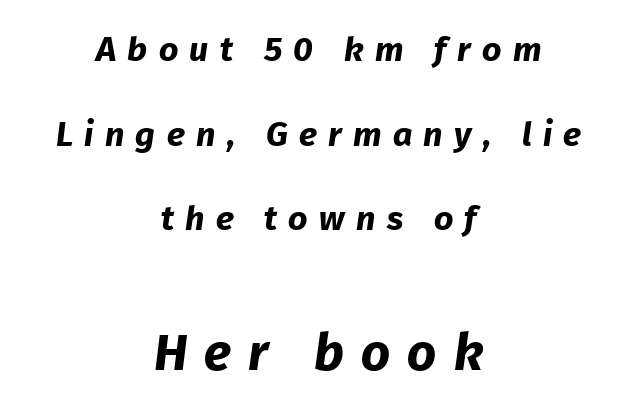
{"serif": "no", "bold": "yes", "weight": "bold", "width": "normal", "stroke_contrast": "low", "x_height": "medium", "monospaced": "no", "underline": "no", "align": "center", "line_spacing": "loose", "line_spacing_ratio": 2.49, "letter_spacing": "wide", "letter_spacing_em": 0.33, "larger_block": "second", "size_ratio": 1.5, "glyph_px": 51}
